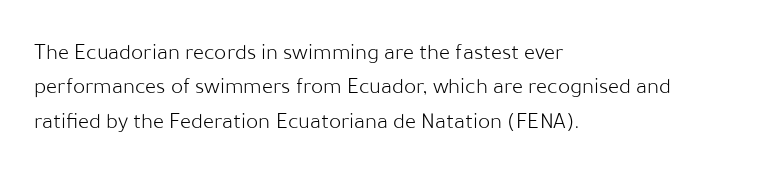
The vertical gap from one line to the next is medium. These lines were composed using upright roman letters. Horizontal alignment here is leftward, the default for most running prose. The gaps between neighbouring characters are ordinary and unremarkable. Weight: regular or lighter.
